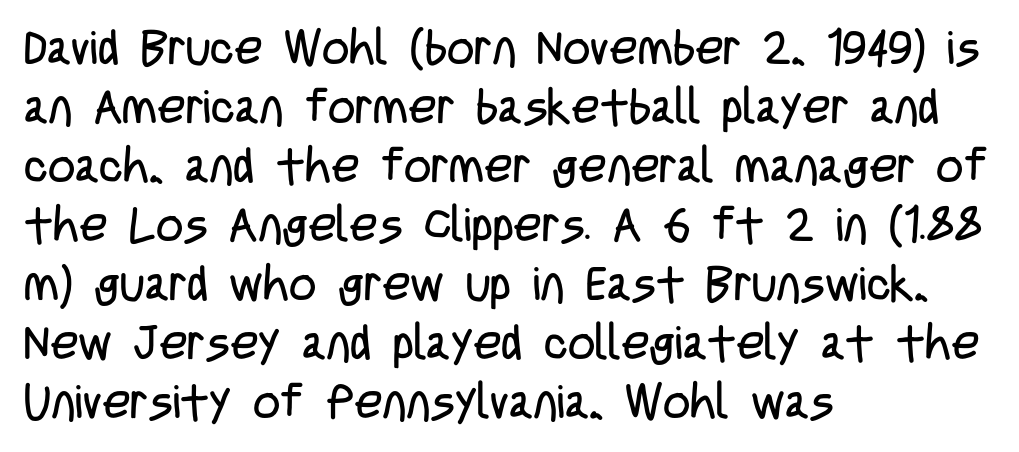
Unbolded letterforms with no extra heft. The face used here is rendered with its standard letterfit. The letters advance in unequal steps, a hallmark of proportional type. This is the regular roman posture of the typeface.
